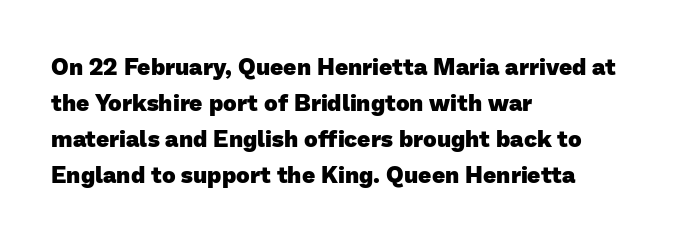
Q: Is the text bold? A: Yes.
Q: Is the text underlined? A: No.
Q: How is the paragraph aligned? A: Left-aligned.
Q: Is the spacing between letters normal or unusually wide? A: Normal.
Q: Is the spacing between lines tight, normal or loose? A: Normal.
